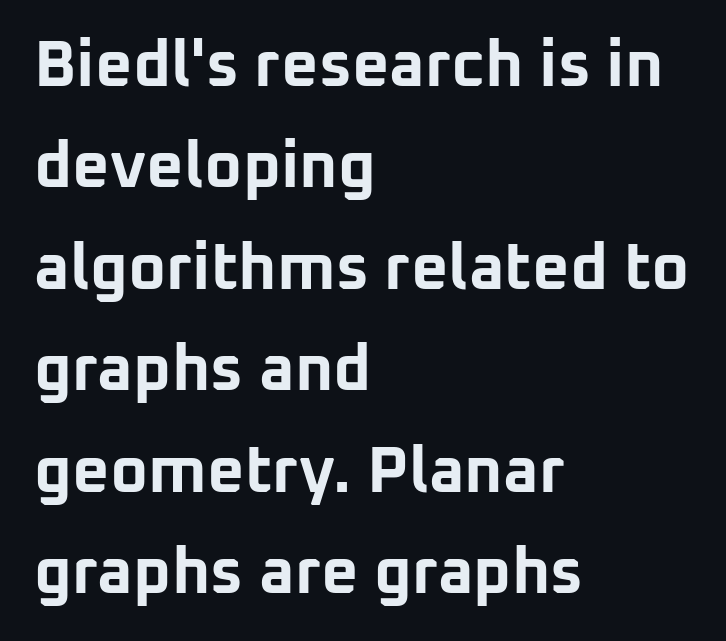
Quick note: underline off. Which margin do the lines hug? The left one — the right edge is uneven. Proportional: the letters do not fall into vertical columns. You can tell from the bare stems that sans-serif type was used.
